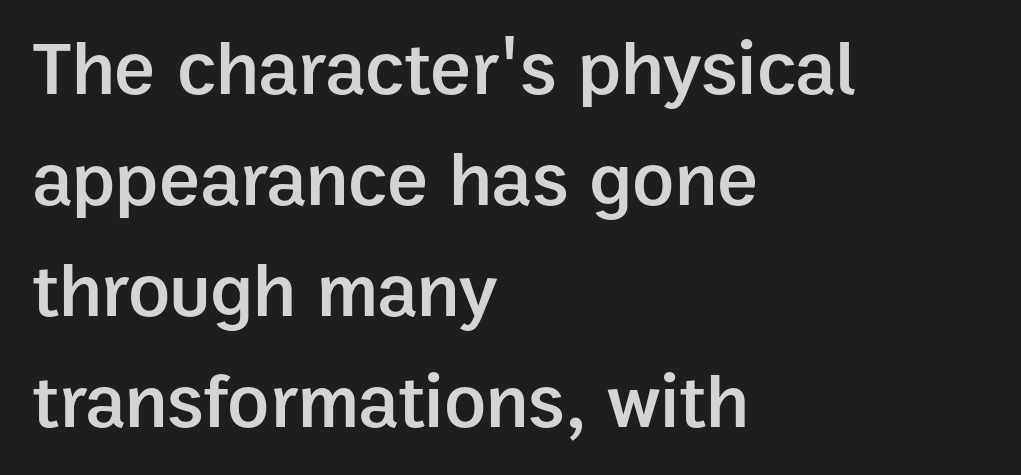
The image shows 77 px semibold sans-serif type, upright; set left-aligned, normal line spacing (1.44x), normal letter spacing, not underlined; low stroke contrast and a medium x-height.
